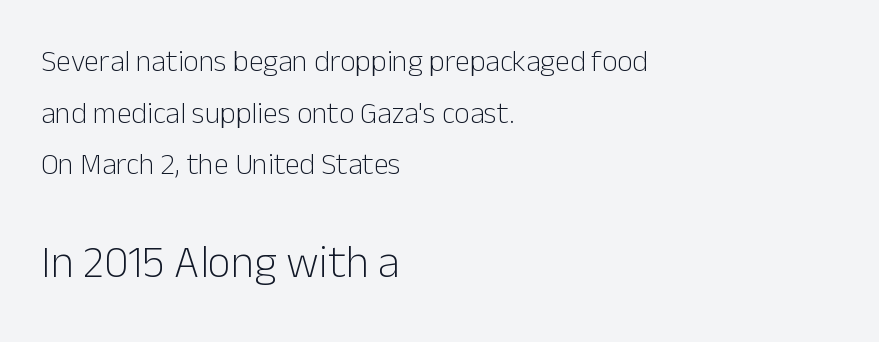
Summary of weight: not heavy and not bold. Notice how the stems are strictly vertical — no italics here. Spacing verdict: proportional, widths tailored to each character. You get the small type first, then a jump to larger type. The passage shown has conventional tracking throughout.
